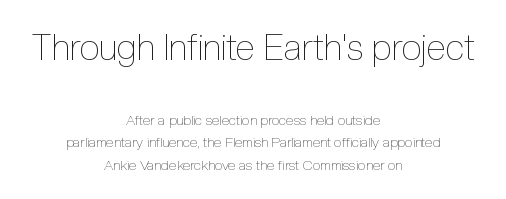
You get the large type first, then a drop to smaller type. These lines keep a tight, regular rhythm from letter to letter. Typeset on center — no edge is straight. Weight class: somewhere from thin through regular. Words float on clear page, feet unadorned.
